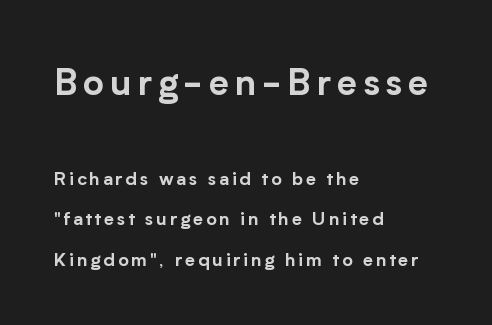
Q: Is the text italic (slanted)? A: No, it is upright.
Q: Is the typeface a serif or a sans-serif typeface? A: Sans-serif.
Q: Is the text underlined? A: No.
Q: How is the paragraph aligned? A: Left-aligned.
Q: Is the spacing between lines tight, normal or loose? A: Loose.
Q: Which block of text is set in a larger size, the first (top) or the second (bottom)? A: The first (top) one.
Q: Width (condensed, normal, or wide)? A: Normal.
Q: Stroke contrast? A: Low.
Q: x-height? A: Medium.
Q: Monospaced? A: No.
